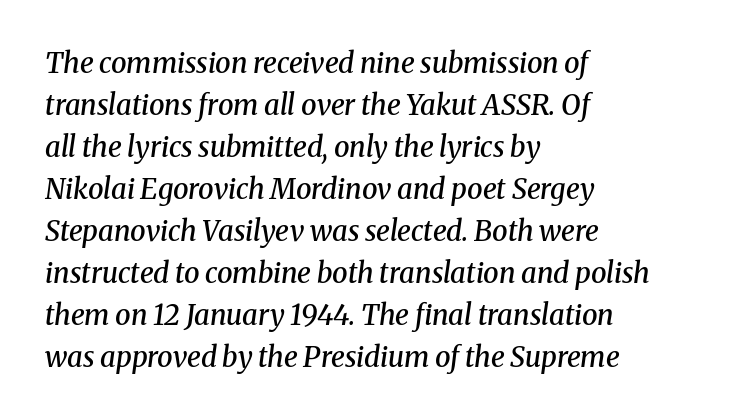
The image shows 28 px semibold serif type, italic (leaning right); set left-aligned, normal line spacing (1.5x), normal letter spacing, not underlined; medium stroke contrast and a medium x-height.
